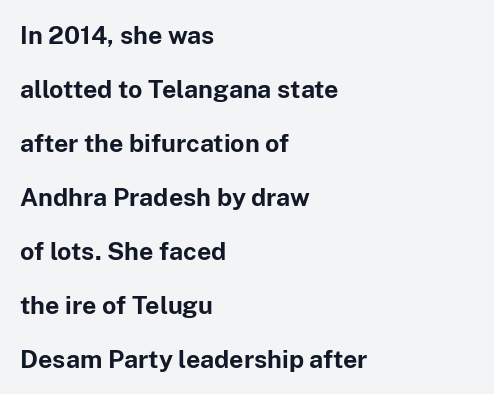
The rendering uses a large line-height, opening up the rows. The setting favours the left margin, as ordinary paragraphs usually do. Strong, thick strokes mark this as bold type. Has an underline been added? It has not. Between one letter and the next there's only the usual sliver of space.
